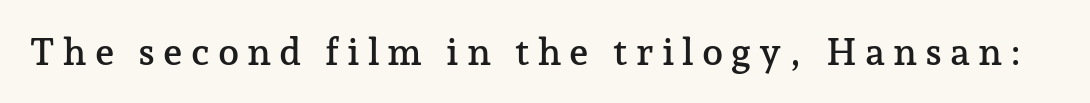
Plain, unruled lines of type. Style check: upright. Display-style spreading of the glyphs; the letterfit is very open. Unlike a clean sans, this face finishes its strokes with serifs. These lines are rendered in a variable-pitch font.
